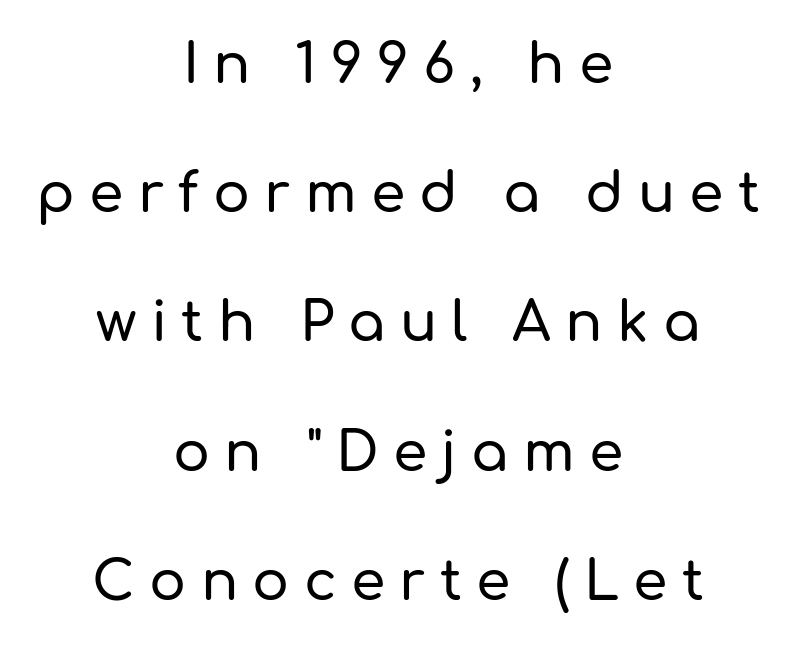
The image shows 55 px sans-serif type, upright; set centered, loose line spacing (2.35x), unusually wide letter spacing (+0.26 em), not underlined; low stroke contrast and a medium x-height.
